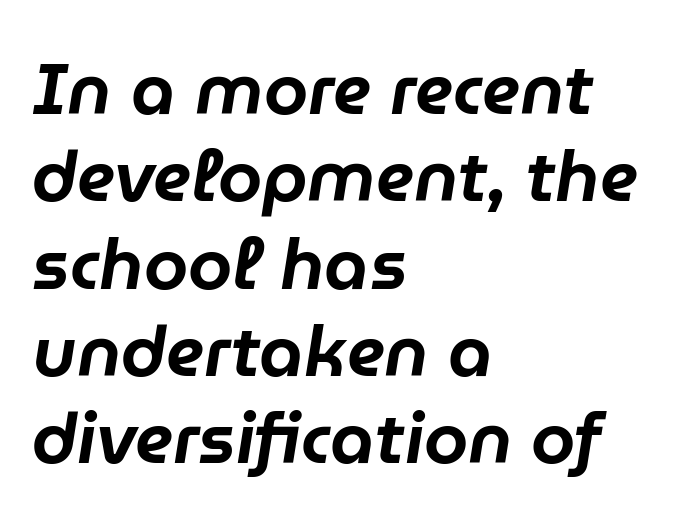
The image shows 71 px text type, italic (leaning right); set left-aligned, line spacing 1.23x, normal letter spacing, not underlined; low stroke contrast and a medium x-height.
